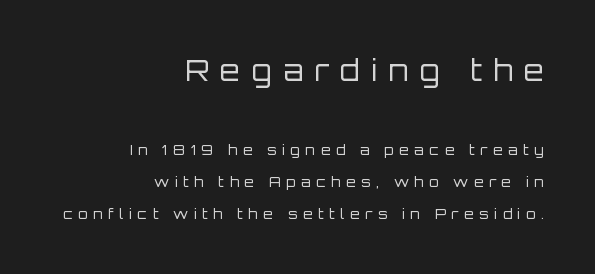
The image shows 29 px regular-weight sans-serif type, upright; set right-aligned, loose line spacing (2.27x), unusually wide letter spacing (+0.39 em), not underlined; the first (top) block is 2.07x larger; low stroke contrast and a large x-height.
